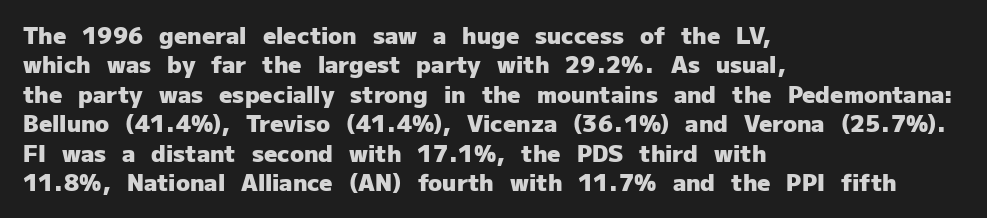
In terms of posture, this sample is upright. Whoever set this chose a conventional vertical rhythm. The space directly below the letters is spotless. A typesetter would call this zero additional tracking.
